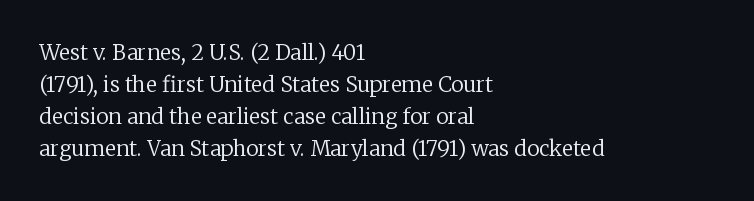
Q: Is the text bold? A: No.
Q: Is the text italic (slanted)? A: No, it is upright.
Q: Is the text underlined? A: No.
Q: How is the paragraph aligned? A: Left-aligned.
Q: Is the spacing between letters normal or unusually wide? A: Normal.
Q: Is the spacing between lines tight, normal or loose? A: Normal.
